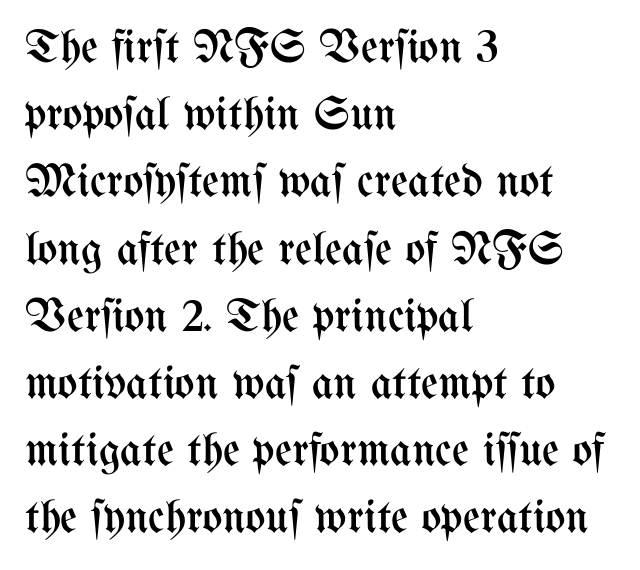
Q: Is the text bold? A: No.
Q: Is the text italic (slanted)? A: No, it is upright.
Q: Is the text underlined? A: No.
Q: How is the paragraph aligned? A: Left-aligned.
Q: Is the spacing between letters normal or unusually wide? A: Normal.
Q: Is the spacing between lines tight, normal or loose? A: Normal.
Q: Width (condensed, normal, or wide)? A: Condensed.
Q: Stroke contrast? A: Medium.
Q: x-height? A: Medium.
Q: Monospaced? A: No.
